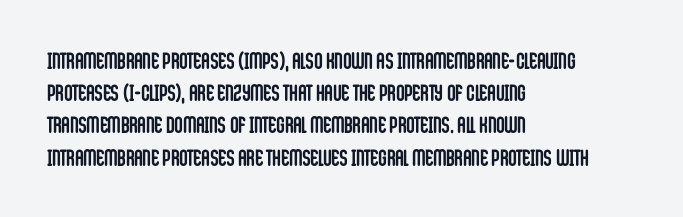
Teacher's note: observe the even left margin — that is flush-left alignment. Tracking here is standard; glyphs follow each other at the usual distance. Horizontal bands of white between lines are of average thickness. Is the type bold? Yes — the strokes are clearly thick and heavy. This is the regular roman posture of the typeface.
